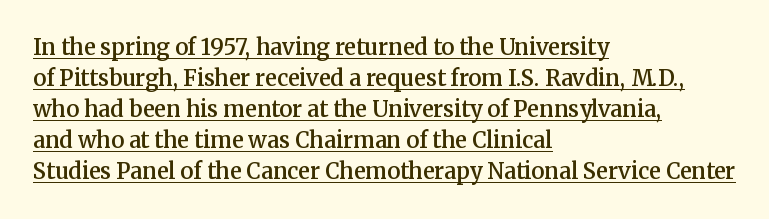
If you drew a line through each stem, it would be perfectly vertical. The rendering anchors every line to the left-hand side. Nothing unusual about the tracking: characters are spaced as the font intends. A normal amount of white space separates one row of letters from the next.
